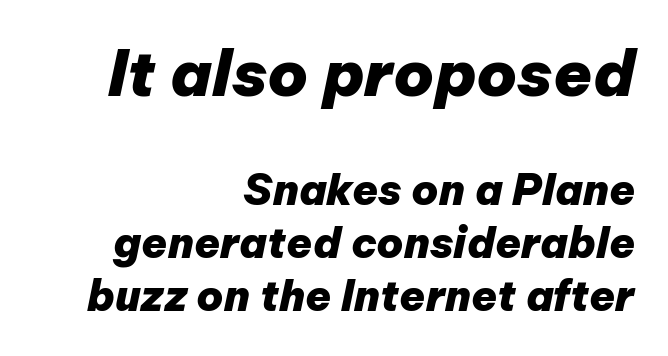
The image shows 63 px heavy type, italic (leaning right); set right-aligned, normal line spacing (1.26x), normal letter spacing, not underlined; the first (top) block is 1.5x larger; low stroke contrast and a medium x-height.
